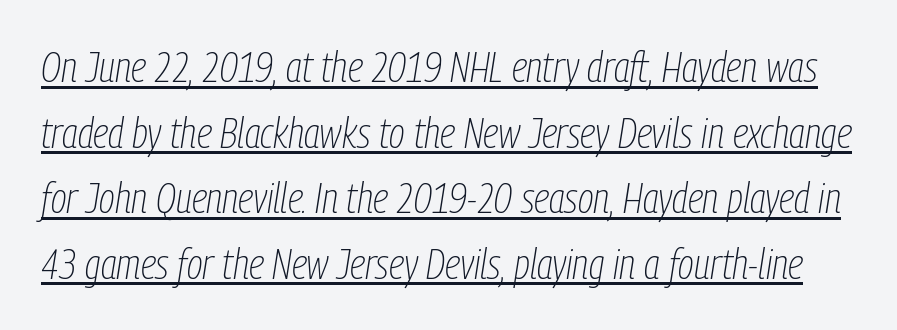
{"italic": "yes", "lean": "right", "slant_degrees": 9, "bold": "no", "weight": "thin", "width": "condensed", "stroke_contrast": "low", "x_height": "medium", "monospaced": "no", "underline": "yes", "line_spacing": "normal", "line_spacing_ratio": 1.56, "letter_spacing": "normal", "letter_spacing_em": 0.0, "glyph_px": 42}
